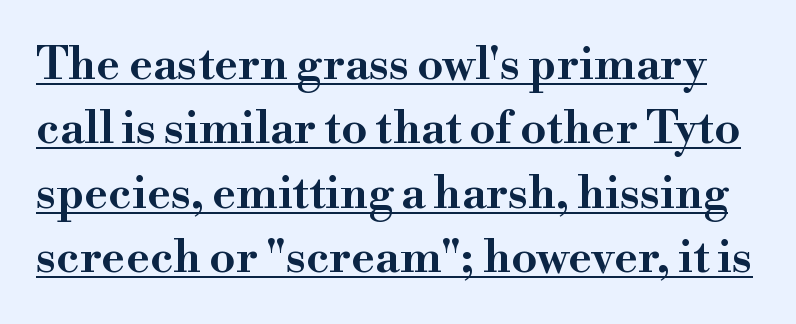
A serif font was chosen for this passage. This sample has the flowing, uneven cadence of proportional lettering. Each line of the rendering has a horizontal stroke beneath the glyphs. Do the letters lean? They stand straight. Rows of type keep a routine distance in the vertical direction. You could call the tracking neutral — neither tight nor loose.
